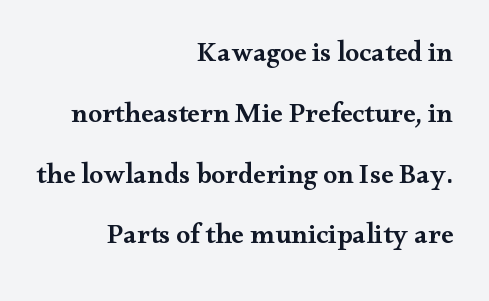
{"serif": "yes", "italic": "no", "bold": "semi", "weight": "semibold", "width": "wide", "stroke_contrast": "medium", "x_height": "small", "monospaced": "no", "underline": "no", "align": "right", "line_spacing": "loose", "line_spacing_ratio": 2.17, "letter_spacing": "normal", "letter_spacing_em": 0.0, "glyph_px": 28}
